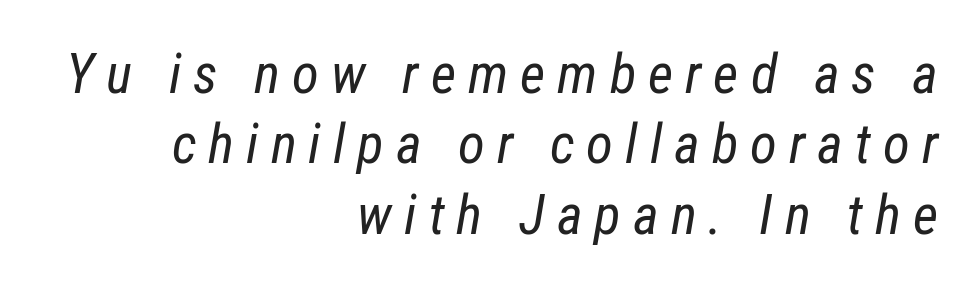
Q: Is the text bold? A: No.
Q: Is the text italic (slanted)? A: Yes, it leans right by about 12 degrees.
Q: Is the text underlined? A: No.
Q: How is the paragraph aligned? A: Right-aligned.
Q: Is the spacing between letters normal or unusually wide? A: Unusually wide.
Q: Is the spacing between lines tight, normal or loose? A: Normal.
Q: Width (condensed, normal, or wide)? A: Condensed.
Q: Stroke contrast? A: Low.
Q: x-height? A: Medium.
Q: Monospaced? A: No.
